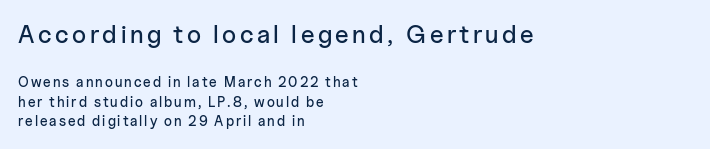
{"italic": "no", "underline": "no", "align": "left", "line_spacing": "normal", "line_spacing_ratio": 1.4, "larger_block": "first", "size_ratio": 1.79, "glyph_px": 25}
